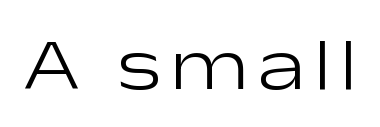
Italic? Not at all — the glyphs are vertical. The passage shown is typeset with a sans-serif family. No heavy texture on the line: the type isn't bold. Any mark beneath the type? The region is blank.
